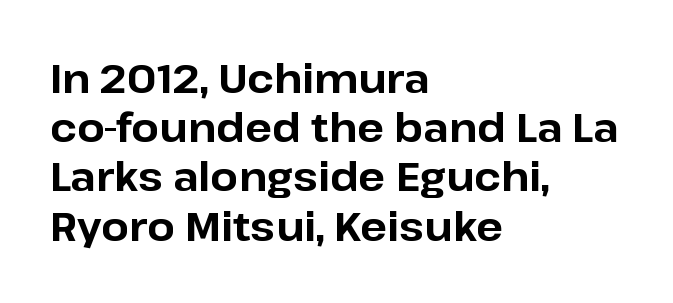
The image shows 40 px bold sans-serif type, upright; set left-aligned, line spacing 1.23x, normal letter spacing, not underlined; low stroke contrast and a medium x-height.
